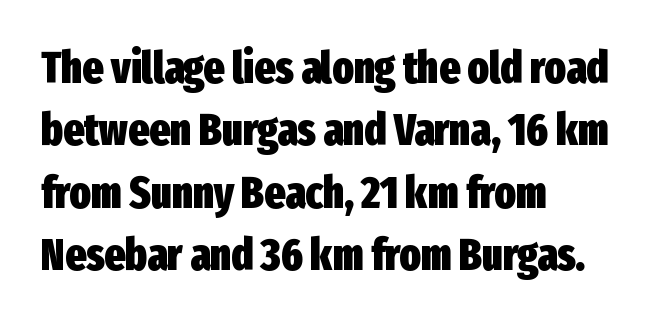
The image shows 44 px heavy, condensed sans-serif type, upright; set left-aligned, normal line spacing (1.42x), normal letter spacing, not underlined; low stroke contrast and a medium x-height.
